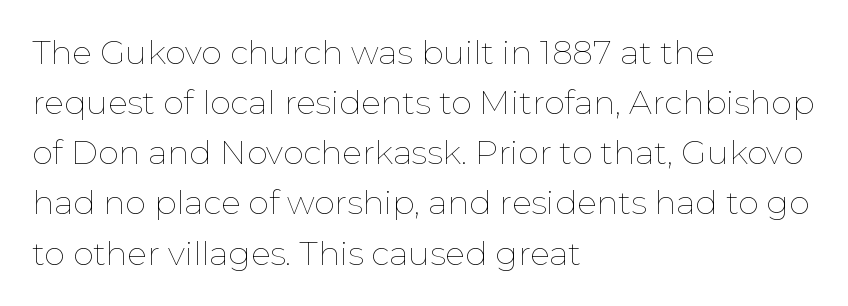
The passage shown has conventional tracking throughout. The specimen reads as upright at a glance. The typesetting does not lean heavy: it is not bold. Here the designer chose a conventional face with non-uniform glyph widths.
